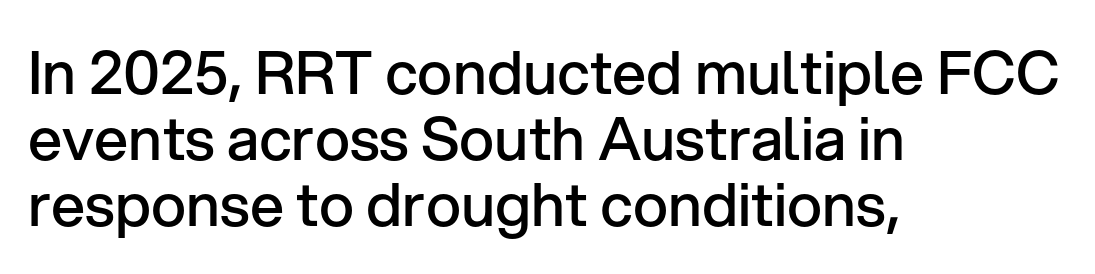
The image shows 60 px semibold sans-serif type, upright; set left-aligned, tight line spacing (1.1x), normal letter spacing, not underlined; low stroke contrast and a medium x-height.
